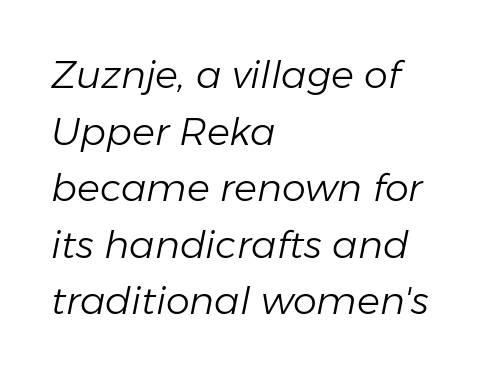
Q: Is the text bold? A: No.
Q: Is the text italic (slanted)? A: Yes, it leans right by about 11 degrees.
Q: Is the text underlined? A: No.
Q: How is the paragraph aligned? A: Left-aligned.
Q: Is the spacing between letters normal or unusually wide? A: Normal.
Q: Is the spacing between lines tight, normal or loose? A: Normal.
Q: Width (condensed, normal, or wide)? A: Normal.
Q: Stroke contrast? A: Low.
Q: x-height? A: Medium.
Q: Monospaced? A: No.
